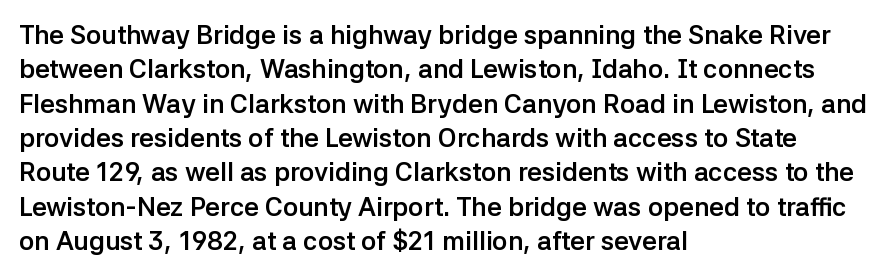
{"italic": "no", "bold": "yes", "underline": "no", "align": "left", "line_spacing": "normal", "line_spacing_ratio": 1.32, "letter_spacing": "normal", "letter_spacing_em": 0.0, "glyph_px": 26}
